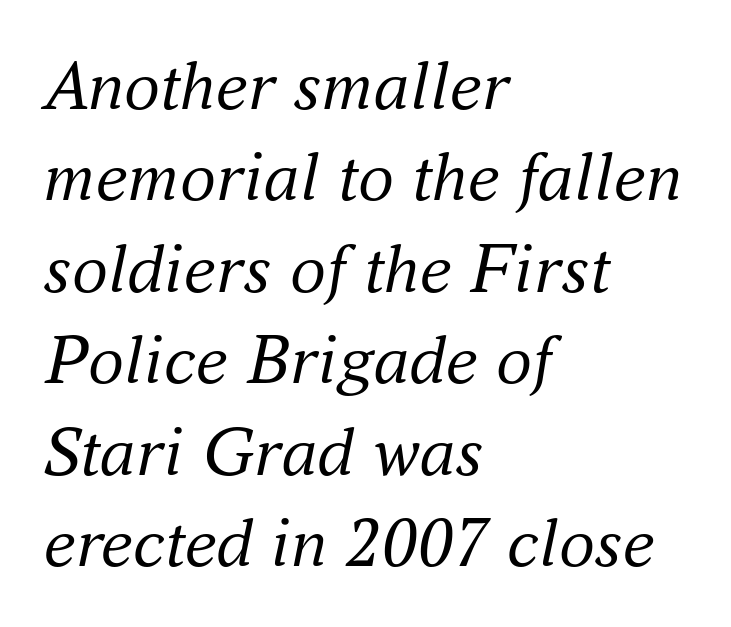
{"serif": "yes", "italic": "yes", "lean": "right", "slant_degrees": 16, "bold": "no", "weight": "regular", "width": "normal", "stroke_contrast": "medium", "x_height": "small", "monospaced": "no", "underline": "no", "align": "left", "line_spacing": "normal", "line_spacing_ratio": 1.27, "letter_spacing": "normal", "letter_spacing_em": 0.0, "glyph_px": 72}
